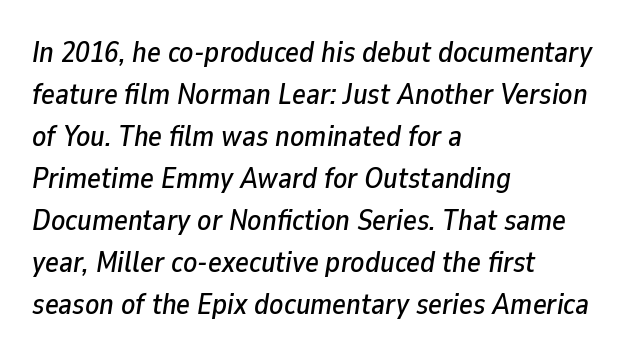
The image shows 29 px text type, italic (leaning right); set left-aligned, normal line spacing (1.45x), normal letter spacing, not underlined; low stroke contrast and a medium x-height.
